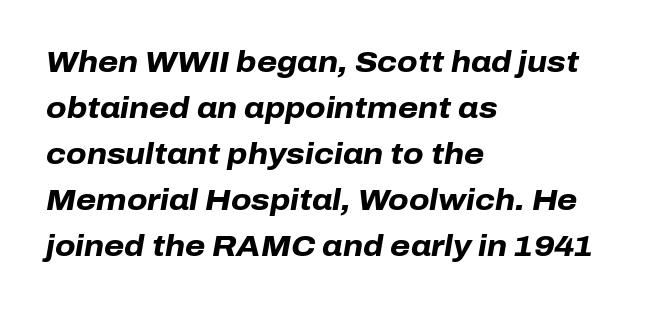
{"italic": "yes", "lean": "right", "slant_degrees": 10, "bold": "yes", "weight": "heavy", "width": "normal", "stroke_contrast": "low", "x_height": "medium", "monospaced": "no", "underline": "no", "align": "left", "line_spacing": "normal", "line_spacing_ratio": 1.59, "letter_spacing": "normal", "letter_spacing_em": 0.0, "glyph_px": 29}
